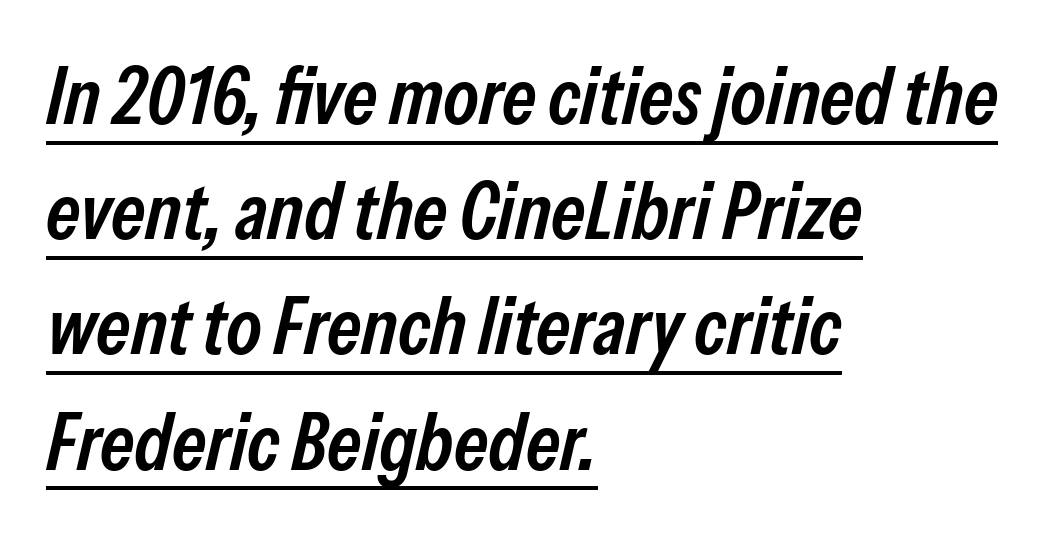
{"italic": "yes", "lean": "right", "slant_degrees": 13, "bold": "semi", "weight": "semibold", "width": "condensed", "stroke_contrast": "low", "x_height": "medium", "monospaced": "no", "underline": "yes", "align": "left", "line_spacing": "normal", "line_spacing_ratio": 1.44, "letter_spacing": "normal", "letter_spacing_em": 0.0, "glyph_px": 80}
